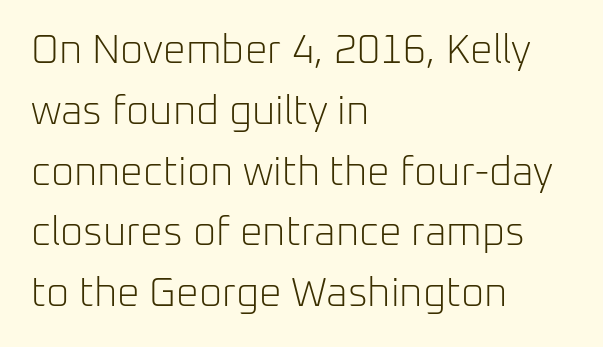
Caption: face not bold, strokes unweighted. Letter spacing: default. This rendering features lettering with no underline. The line-height multiplier appears to be the usual default. Proportional: the letters do not fall into vertical columns. Quick note: not italic, upright.
